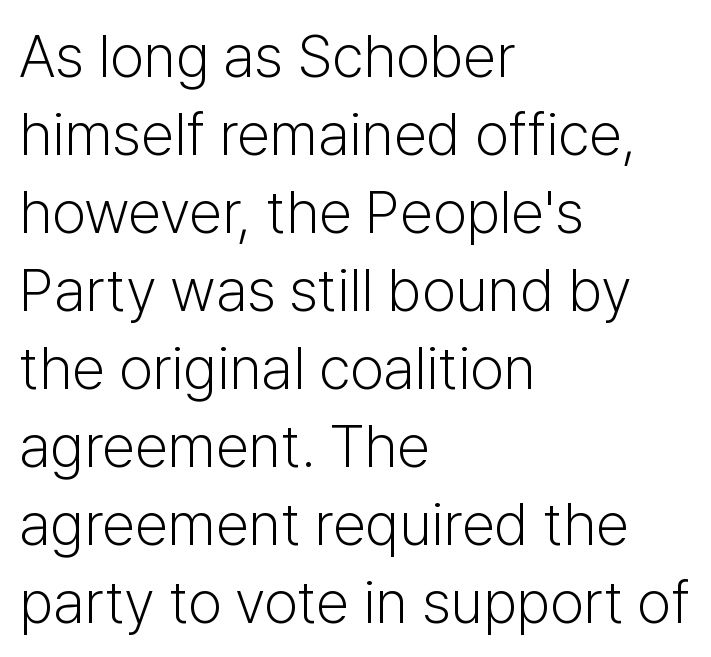
Q: Is the text bold? A: No.
Q: Is the text italic (slanted)? A: No, it is upright.
Q: Is the typeface a serif or a sans-serif typeface? A: Sans-serif.
Q: Is the text underlined? A: No.
Q: How is the paragraph aligned? A: Left-aligned.
Q: Is the spacing between letters normal or unusually wide? A: Normal.
Q: Is the spacing between lines tight, normal or loose? A: Normal.
Q: Width (condensed, normal, or wide)? A: Normal.
Q: Stroke contrast? A: Low.
Q: x-height? A: Medium.
Q: Monospaced? A: No.
